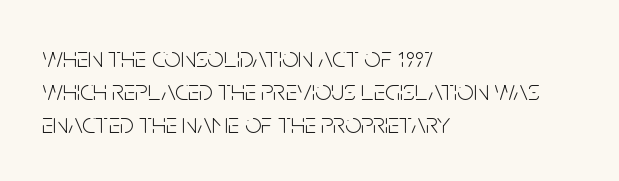
The image shows 29 px light, condensed sans-serif type, upright; set left-aligned, tight line spacing (1.14x), normal letter spacing, not underlined; low stroke contrast and a large x-height.
